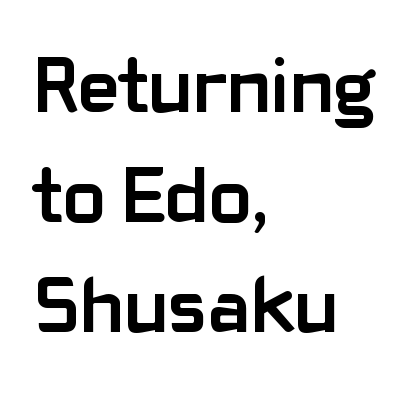
{"serif": "no", "italic": "no", "bold": "yes", "weight": "semibold", "width": "normal", "stroke_contrast": "low", "x_height": "medium", "monospaced": "no", "underline": "no", "align": "left", "line_spacing": "normal", "line_spacing_ratio": 1.39, "letter_spacing": "normal", "letter_spacing_em": 0.0, "glyph_px": 79}
